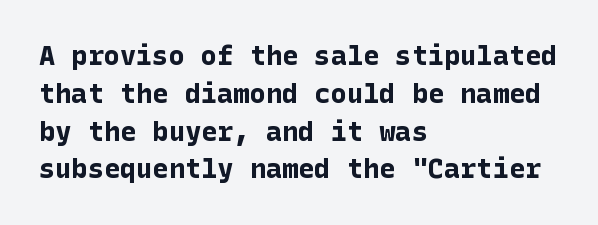
Line spacing here is normal. The baseline area is clear. This sample uses an upright cut, with every glyph sitting square on the baseline. These lines keep a tight, regular rhythm from letter to letter. Line beginnings align vertically; line endings do not.
